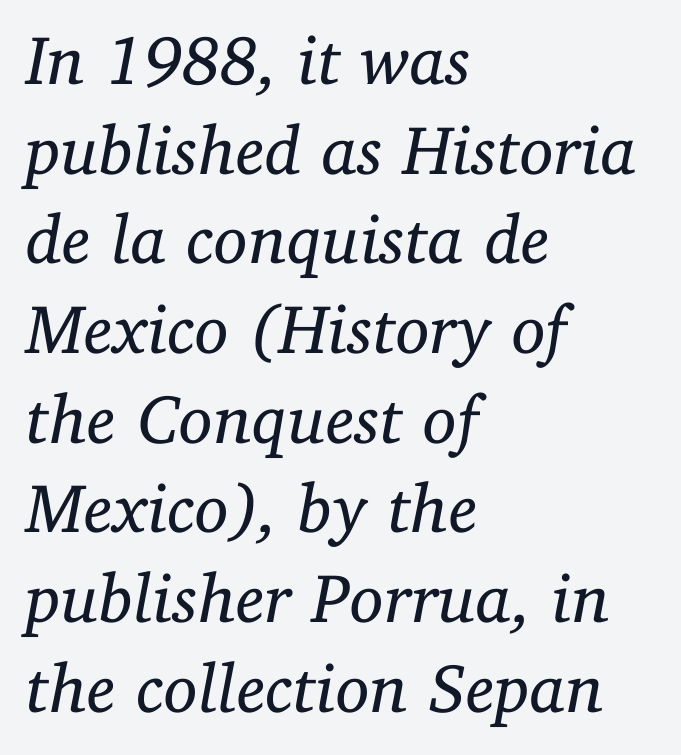
Q: Is the text bold? A: No.
Q: Is the text italic (slanted)? A: Yes, it leans right by about 11 degrees.
Q: Is the typeface a serif or a sans-serif typeface? A: Serif.
Q: Is the text underlined? A: No.
Q: How is the paragraph aligned? A: Left-aligned.
Q: Is the spacing between letters normal or unusually wide? A: Normal.
Q: Is the spacing between lines tight, normal or loose? A: Normal.
Q: Width (condensed, normal, or wide)? A: Normal.
Q: Stroke contrast? A: Low.
Q: x-height? A: Medium.
Q: Monospaced? A: No.
